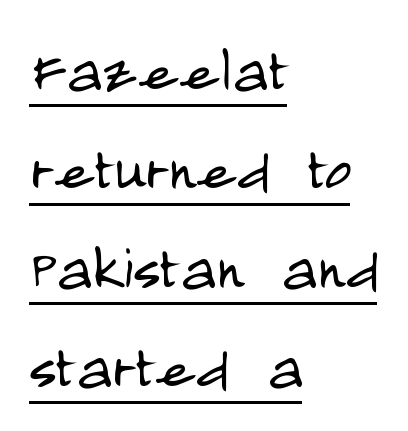
The image shows 74 px light, condensed sans-serif type, upright; set left-aligned, normal line spacing (1.34x), normal letter spacing, underlined; low stroke contrast and a large x-height.
